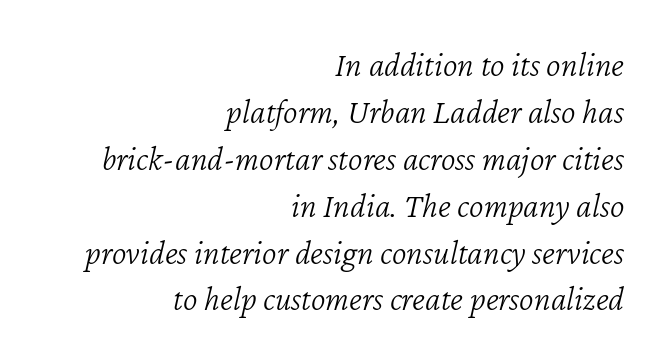
The letters look calm and open, with moderate or lighter stems. Compared with typical body copy, the letter spacing here is the same. Characters are canted at an angle relative to the baseline's perpendicular. Descender tails drop into unmarked territory. Leftover space on each line is placed entirely before the opening word. Is this a fixed-width face? No — the glyphs have proportional, varying widths.
